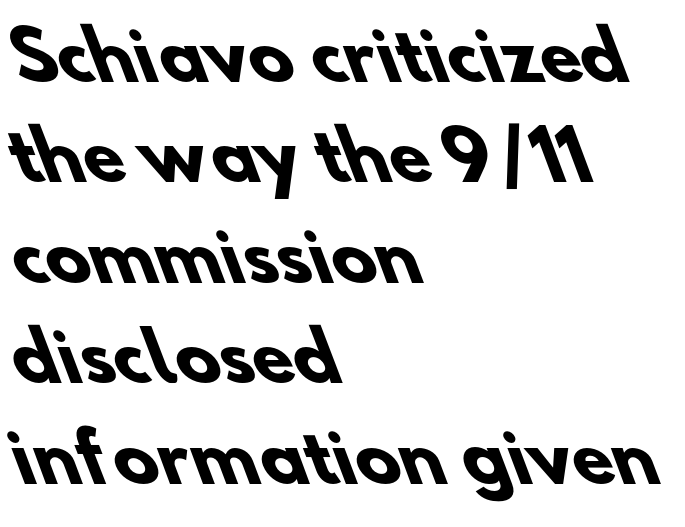
Classification — sans serif. The font is running at its bold setting. In terms of leading, this rendering sits right in the middle. Characters follow at the spacing the type designer built in.
